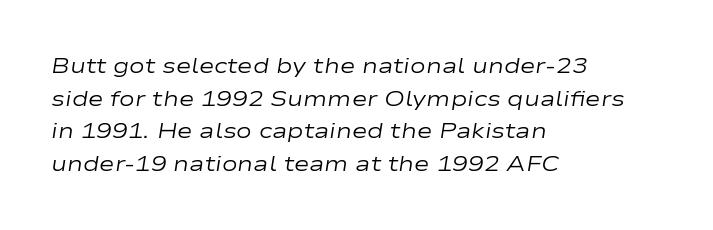
The image shows 21 px text type, italic (leaning right); set left-aligned, normal line spacing (1.55x), normal letter spacing, not underlined.
